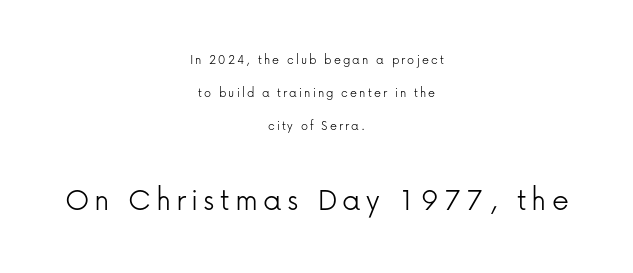
Q: Is the text bold? A: No.
Q: Is the text italic (slanted)? A: No, it is upright.
Q: Is the typeface a serif or a sans-serif typeface? A: Sans-serif.
Q: Is the text underlined? A: No.
Q: How is the paragraph aligned? A: Centered.
Q: Is the spacing between lines tight, normal or loose? A: Loose.
Q: Which block of text is set in a larger size, the first (top) or the second (bottom)? A: The second (bottom) one.
Q: Width (condensed, normal, or wide)? A: Normal.
Q: Stroke contrast? A: Low.
Q: x-height? A: Medium.
Q: Monospaced? A: No.
